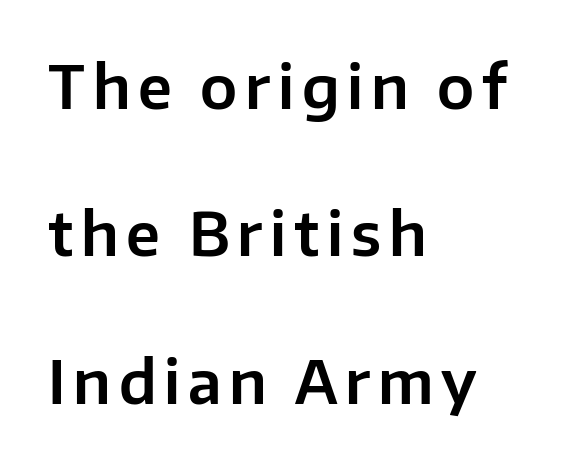
Q: Is the text italic (slanted)? A: No, it is upright.
Q: Is the typeface a serif or a sans-serif typeface? A: Sans-serif.
Q: Is the text underlined? A: No.
Q: How is the paragraph aligned? A: Left-aligned.
Q: Is the spacing between lines tight, normal or loose? A: Loose.
Q: Width (condensed, normal, or wide)? A: Normal.
Q: Stroke contrast? A: Low.
Q: x-height? A: Medium.
Q: Monospaced? A: No.
